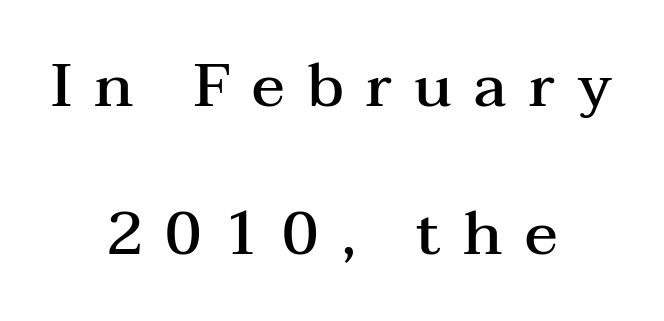
It's the straight-up-and-down kind of type. Plain, unruled lines of type. The tracking reads as deliberately expanded to a designer's eye. A typesetter would call this proportional, since set widths differ per character. Letterform terminals end in serifs throughout the passage. Baseline-to-baseline distance is far greater than the letter height.
